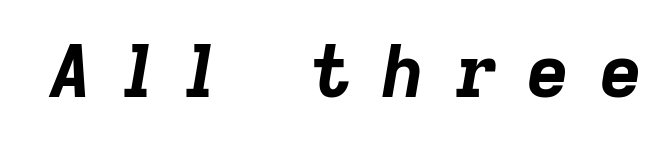
{"italic": "yes", "lean": "right", "slant_degrees": 9, "bold": "yes", "weight": "bold", "width": "normal", "stroke_contrast": "low", "x_height": "medium", "monospaced": "no", "underline": "no", "letter_spacing": "wide", "letter_spacing_em": 0.42, "glyph_px": 73}
